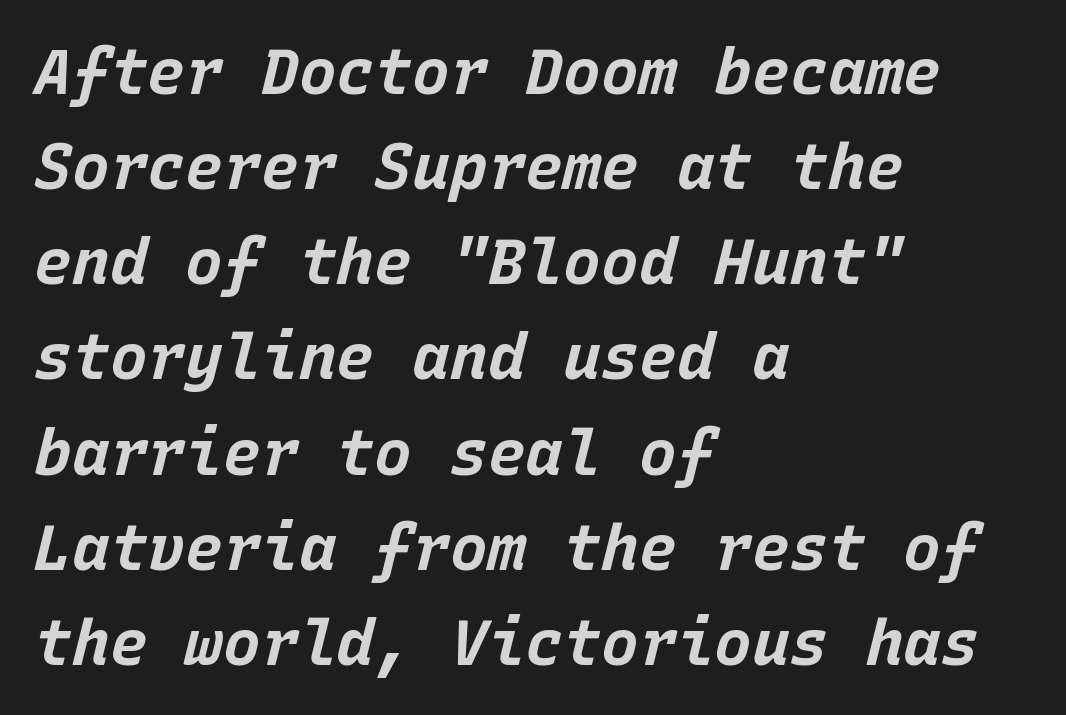
Q: Is the text bold? A: Yes.
Q: Is the text italic (slanted)? A: Yes, it leans right by about 15 degrees.
Q: Is the text underlined? A: No.
Q: How is the paragraph aligned? A: Left-aligned.
Q: Is the spacing between letters normal or unusually wide? A: Normal.
Q: Is the spacing between lines tight, normal or loose? A: Normal.
Q: Width (condensed, normal, or wide)? A: Normal.
Q: Stroke contrast? A: Low.
Q: x-height? A: Large.
Q: Monospaced? A: Yes.
